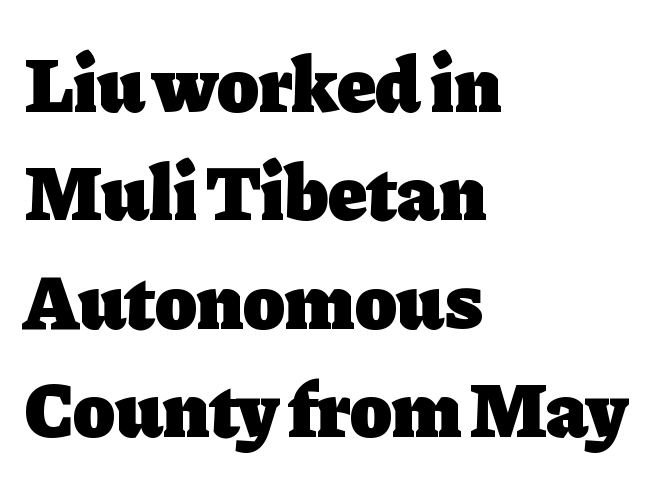
{"serif": "yes", "italic": "no", "bold": "yes", "weight": "heavy", "width": "normal", "stroke_contrast": "low", "x_height": "medium", "monospaced": "no", "underline": "no", "align": "left", "line_spacing": "normal", "line_spacing_ratio": 1.39, "letter_spacing": "normal", "letter_spacing_em": 0.0, "glyph_px": 78}
